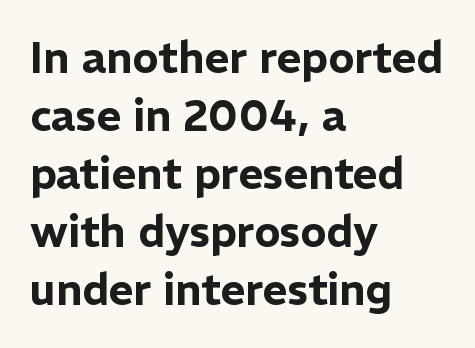
{"serif": "no", "italic": "no", "width": "normal", "stroke_contrast": "low", "x_height": "medium", "monospaced": "no", "underline": "no", "align": "left", "line_spacing": "normal", "line_spacing_ratio": 1.35, "letter_spacing": "normal", "letter_spacing_em": 0.0, "glyph_px": 43}
